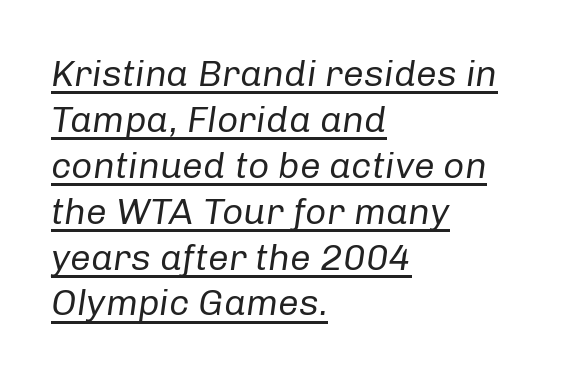
Quick note: italic. Letter spacing: default. The passage shown is typed in a proportional face where columns would drift. The paragraph shown leans on its left margin.
